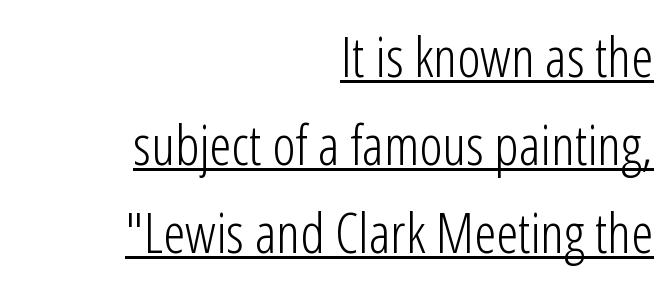
Line endings align vertically; line beginnings do not. The characters display no serif detailing; their extremities are plain. No italicization has been applied; the sample stays upright. Think of a printed novel: that variable character pitch is what you see here. Caption: standard tracking, unaltered.
